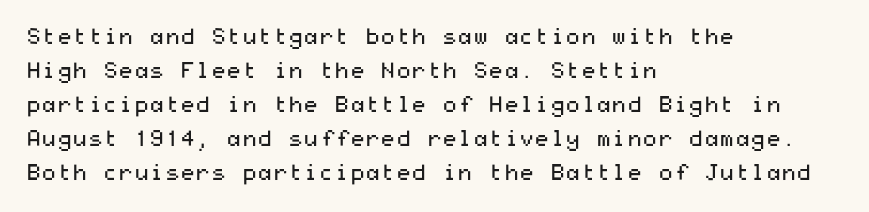
Q: Is the text bold? A: No.
Q: Is the text italic (slanted)? A: No, it is upright.
Q: Is the text underlined? A: No.
Q: How is the paragraph aligned? A: Left-aligned.
Q: Is the spacing between letters normal or unusually wide? A: Normal.
Q: Is the spacing between lines tight, normal or loose? A: Normal.
